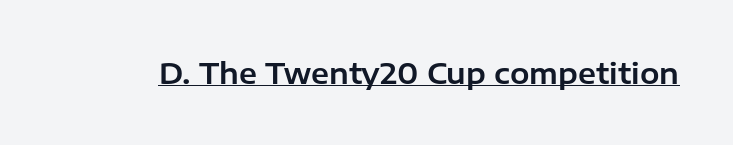
The image shows 29 px sans-serif type, upright; set normal letter spacing, underlined; low stroke contrast and a medium x-height.
